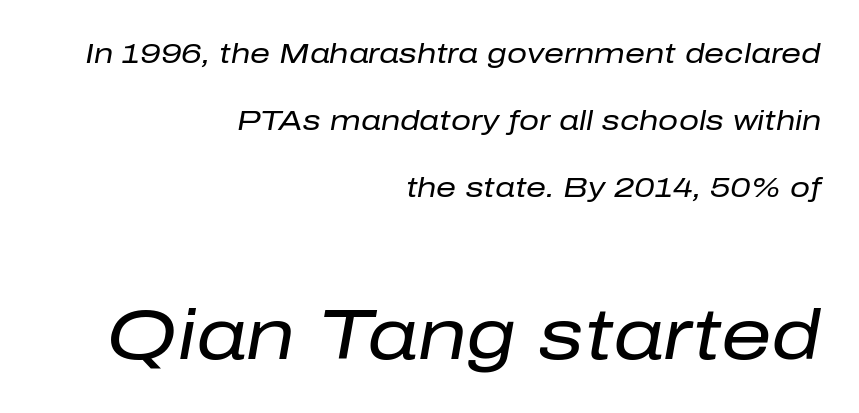
The image shows 71 px regular-weight type, italic (leaning right); set right-aligned, loose line spacing (2.4x), normal letter spacing, not underlined; the second (bottom) block is 2.54x larger; low stroke contrast and a medium x-height.
